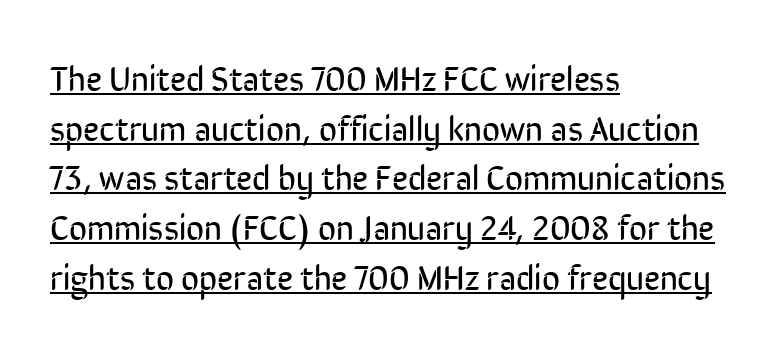
Q: Is the text bold? A: No.
Q: Is the text italic (slanted)? A: No, it is upright.
Q: Is the typeface a serif or a sans-serif typeface? A: Sans-serif.
Q: Is the text underlined? A: Yes.
Q: How is the paragraph aligned? A: Left-aligned.
Q: Is the spacing between letters normal or unusually wide? A: Normal.
Q: Is the spacing between lines tight, normal or loose? A: Normal.
Q: Width (condensed, normal, or wide)? A: Condensed.
Q: Stroke contrast? A: Low.
Q: x-height? A: Medium.
Q: Monospaced? A: No.
